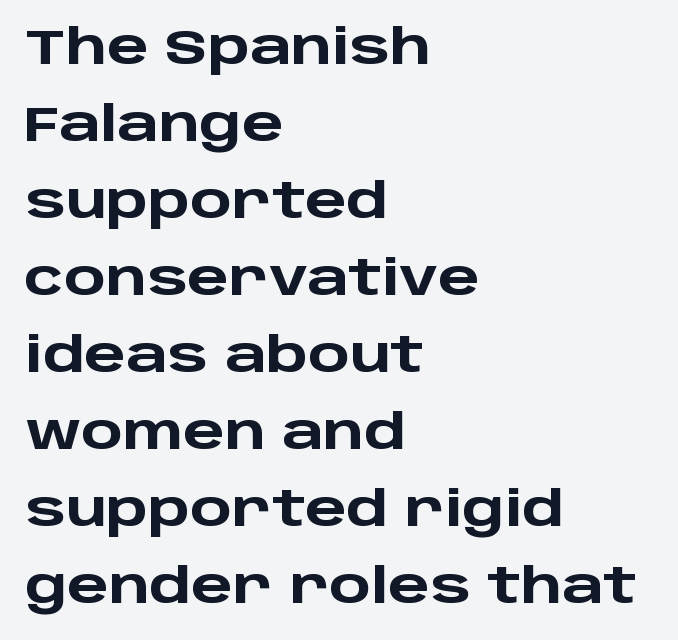
Q: Is the text bold? A: Yes.
Q: Is the text italic (slanted)? A: No, it is upright.
Q: Is the typeface a serif or a sans-serif typeface? A: Sans-serif.
Q: Is the text underlined? A: No.
Q: How is the paragraph aligned? A: Left-aligned.
Q: Is the spacing between letters normal or unusually wide? A: Normal.
Q: Is the spacing between lines tight, normal or loose? A: Normal.
Q: Width (condensed, normal, or wide)? A: Wide.
Q: Stroke contrast? A: Low.
Q: x-height? A: Large.
Q: Monospaced? A: No.
